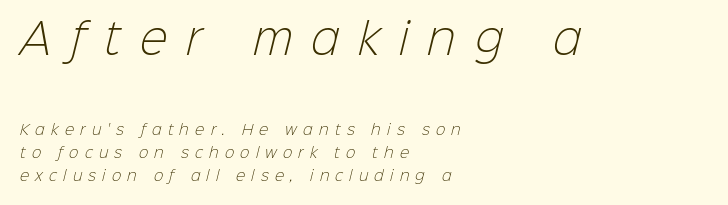
The image shows 42 px light sans-serif type; set left-aligned, normal line spacing (1.65x), unusually wide letter spacing (+0.45 em), not underlined; the first (top) block is 3.0x larger; low stroke contrast and a medium x-height.
